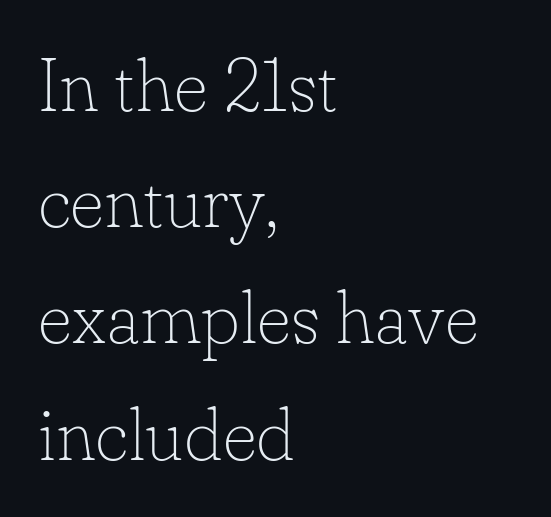
The image shows 74 px thin serif type, upright; set left-aligned, normal line spacing (1.57x), normal letter spacing, not underlined; low stroke contrast and a small x-height.
